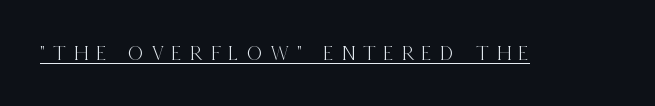
Q: Is the text italic (slanted)? A: No, it is upright.
Q: Is the text underlined? A: Yes.
Q: Is the spacing between letters normal or unusually wide? A: Unusually wide.
